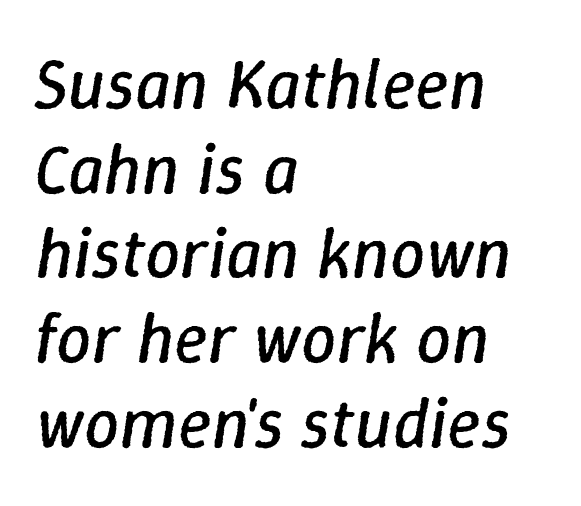
Q: Is the text bold? A: No.
Q: Is the text italic (slanted)? A: Yes, it leans right by about 9 degrees.
Q: Is the text underlined? A: No.
Q: How is the paragraph aligned? A: Left-aligned.
Q: Is the spacing between letters normal or unusually wide? A: Normal.
Q: Width (condensed, normal, or wide)? A: Normal.
Q: Stroke contrast? A: Low.
Q: x-height? A: Medium.
Q: Monospaced? A: No.
